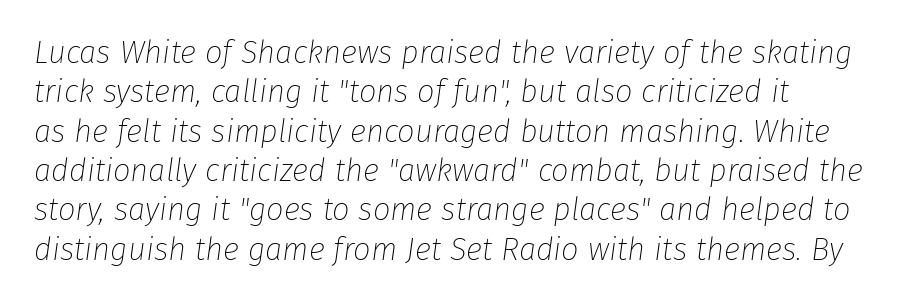
{"italic": "yes", "lean": "right", "slant_degrees": 8, "bold": "no", "weight": "thin", "width": "normal", "stroke_contrast": "low", "x_height": "medium", "monospaced": "no", "underline": "no", "line_spacing": "normal", "line_spacing_ratio": 1.27, "letter_spacing": "normal", "letter_spacing_em": 0.0, "glyph_px": 31}
